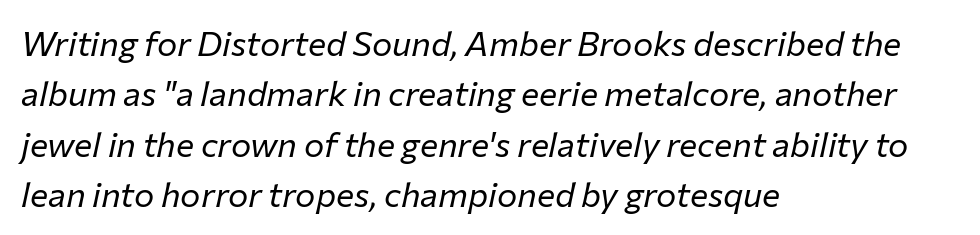
The image shows 34 px regular-weight type, italic (leaning right); set left-aligned, normal line spacing (1.48x), normal letter spacing, not underlined; low stroke contrast and a medium x-height.
